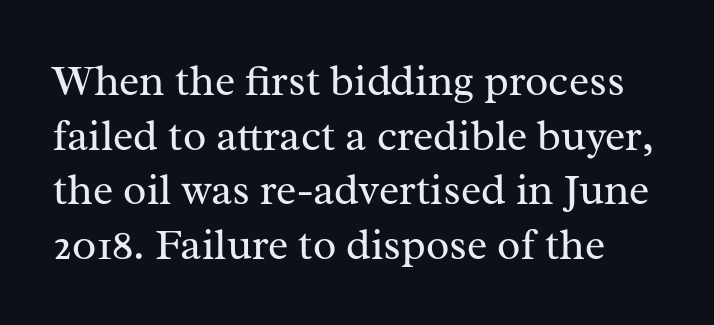
The image shows 43 px regular-weight serif type, upright; set normal line spacing (1.27x), normal letter spacing, not underlined; medium stroke contrast and a medium x-height.
